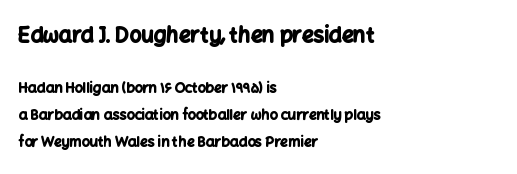
Q: Is the text bold? A: Yes.
Q: Is the text italic (slanted)? A: No, it is upright.
Q: Is the text underlined? A: No.
Q: How is the paragraph aligned? A: Left-aligned.
Q: Is the spacing between letters normal or unusually wide? A: Normal.
Q: Is the spacing between lines tight, normal or loose? A: Loose.
Q: Which block of text is set in a larger size, the first (top) or the second (bottom)? A: The first (top) one.
